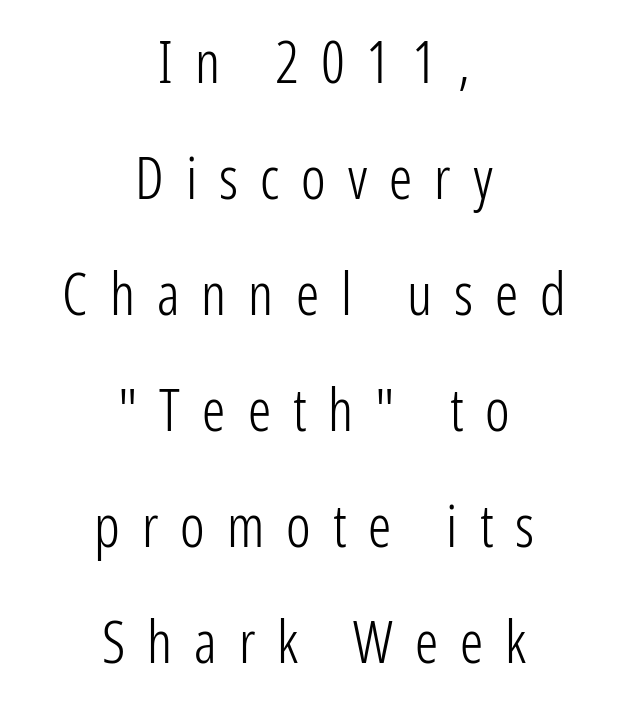
Q: Is the text bold? A: No.
Q: Is the text italic (slanted)? A: No, it is upright.
Q: Is the typeface a serif or a sans-serif typeface? A: Sans-serif.
Q: Is the text underlined? A: No.
Q: How is the paragraph aligned? A: Centered.
Q: Is the spacing between letters normal or unusually wide? A: Unusually wide.
Q: Is the spacing between lines tight, normal or loose? A: Loose.
Q: Width (condensed, normal, or wide)? A: Condensed.
Q: Stroke contrast? A: Low.
Q: x-height? A: Medium.
Q: Monospaced? A: No.
